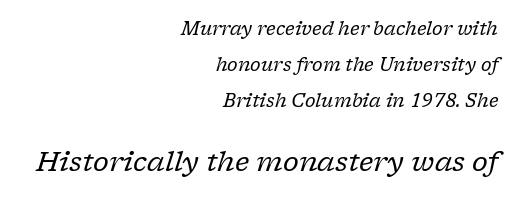
{"italic": "yes", "lean": "right", "slant_degrees": 17, "bold": "no", "underline": "no", "align": "right", "line_spacing": "loose", "line_spacing_ratio": 1.99, "letter_spacing": "normal", "letter_spacing_em": 0.0, "larger_block": "second", "size_ratio": 1.5, "glyph_px": 27}
